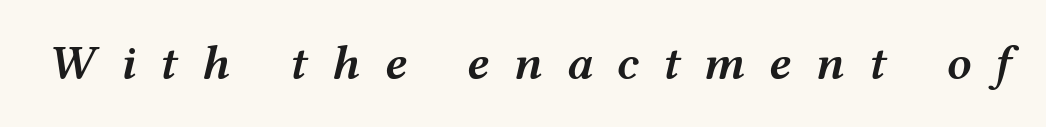
Q: Is the text bold? A: Semi-bold.
Q: Is the text italic (slanted)? A: Yes, it leans right by about 12 degrees.
Q: Is the text underlined? A: No.
Q: Is the spacing between letters normal or unusually wide? A: Unusually wide.
Q: Width (condensed, normal, or wide)? A: Wide.
Q: Stroke contrast? A: Medium.
Q: x-height? A: Medium.
Q: Monospaced? A: No.
